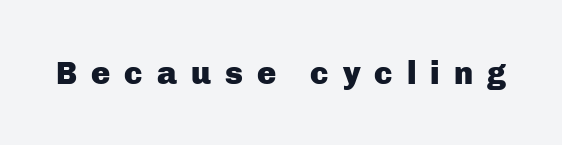
The letters stand straight up with perfectly vertical stems. Thick stems and heavy bowls — unmistakably bold. Typographically, this falls in the sans-serif category. Look at the tracking — it's clearly loosened, letters drifting apart. These lines are rendered in a variable-pitch font.
